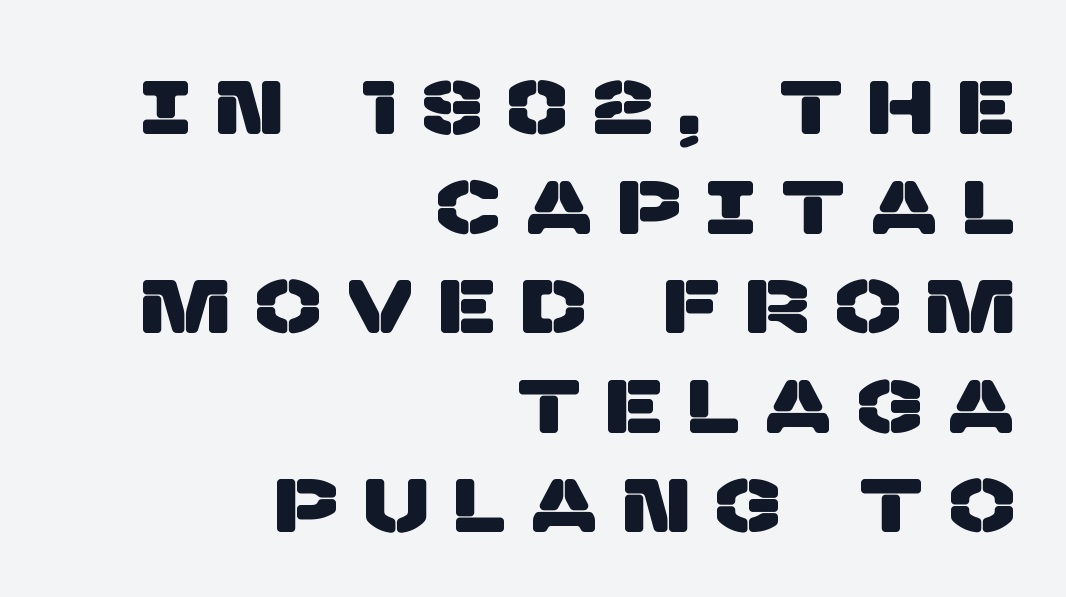
The image shows 76 px sans-serif type; set right-aligned, normal line spacing (1.31x), unusually wide letter spacing (+0.37 em), not underlined; low stroke contrast and a large x-height.
